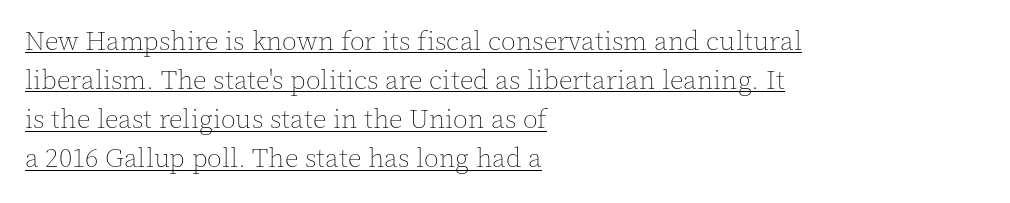
Q: Is the text bold? A: No.
Q: Is the text italic (slanted)? A: No, it is upright.
Q: Is the text underlined? A: Yes.
Q: How is the paragraph aligned? A: Left-aligned.
Q: Is the spacing between letters normal or unusually wide? A: Normal.
Q: Is the spacing between lines tight, normal or loose? A: Normal.
